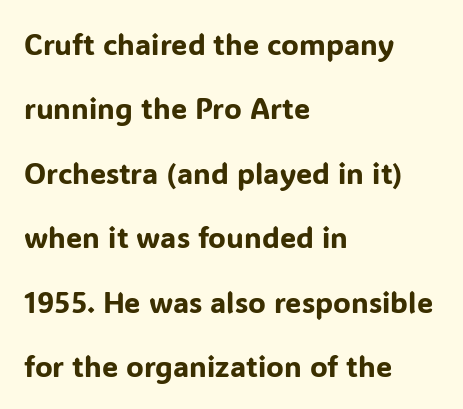
Has an underline been added? It has not. Letterform terminals end flat and unadorned throughout the passage. The type sits square on the baseline with zero lean. Horizontal alignment here is leftward, the default for most running prose. Nobody touched the tracking dial on this one.
